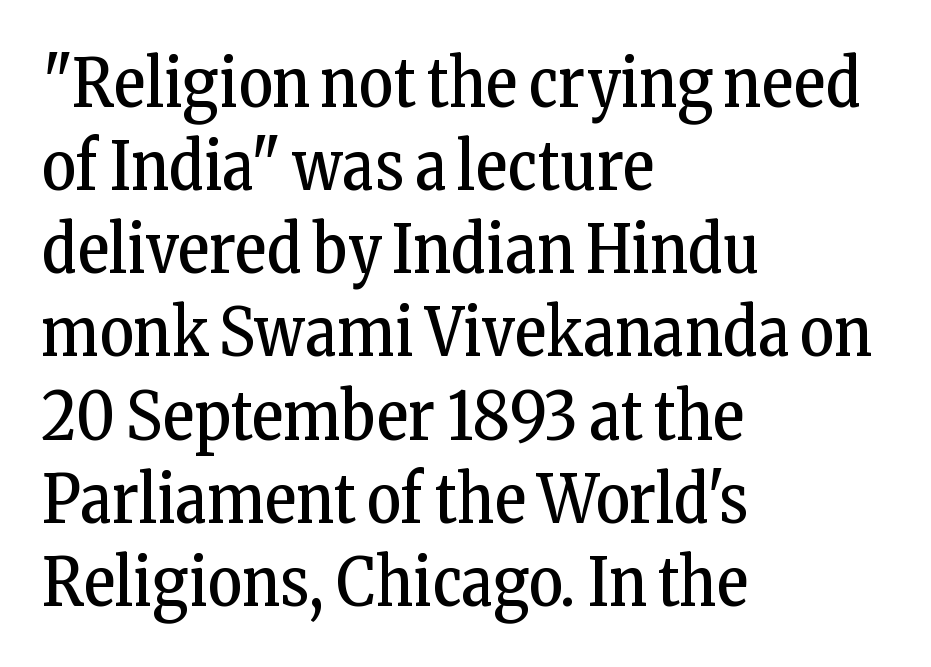
The image shows 66 px regular-weight, condensed serif type, upright; set left-aligned, normal line spacing (1.26x), normal letter spacing, not underlined; low stroke contrast and a medium x-height.
